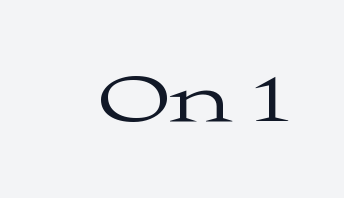
Q: Is the text bold? A: No.
Q: Is the text italic (slanted)? A: No, it is upright.
Q: Is the typeface a serif or a sans-serif typeface? A: Serif.
Q: Is the text underlined? A: No.
Q: Is the spacing between letters normal or unusually wide? A: Normal.
Q: Width (condensed, normal, or wide)? A: Wide.
Q: Stroke contrast? A: Medium.
Q: x-height? A: Medium.
Q: Monospaced? A: No.
